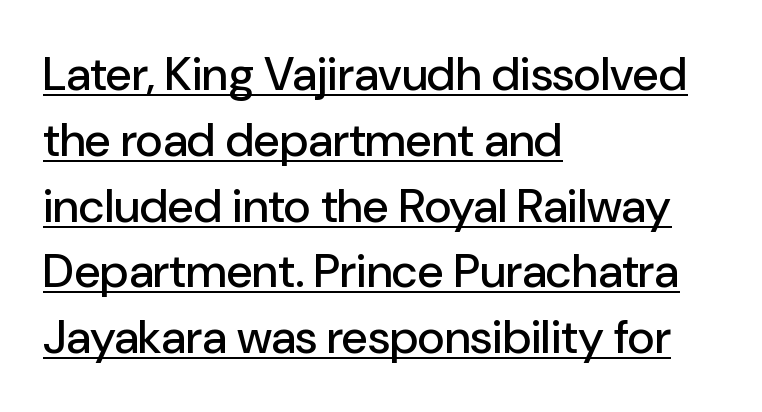
{"serif": "no", "italic": "no", "width": "normal", "stroke_contrast": "low", "x_height": "medium", "monospaced": "no", "underline": "yes", "align": "left", "line_spacing": "normal", "line_spacing_ratio": 1.4, "letter_spacing": "normal", "letter_spacing_em": 0.0, "glyph_px": 47}
